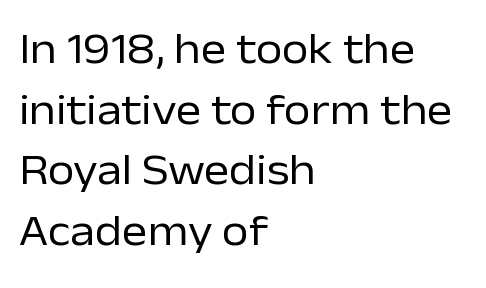
The image shows 43 px regular-weight sans-serif type, upright; set left-aligned, normal line spacing (1.41x), normal letter spacing, not underlined; low stroke contrast and a medium x-height.
